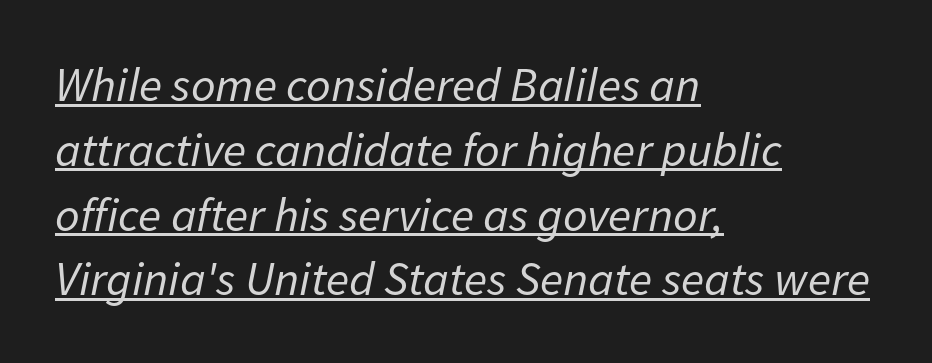
The lines sit at an ordinary, default distance from one another. Varying glyph widths throughout — classic text-font behaviour. Notice how the stems are inclined rather than vertical — that's the hallmark of italics. Does the copy run flush right? No — it runs flush left. In terms of letterspacing, this is plain default setting.
